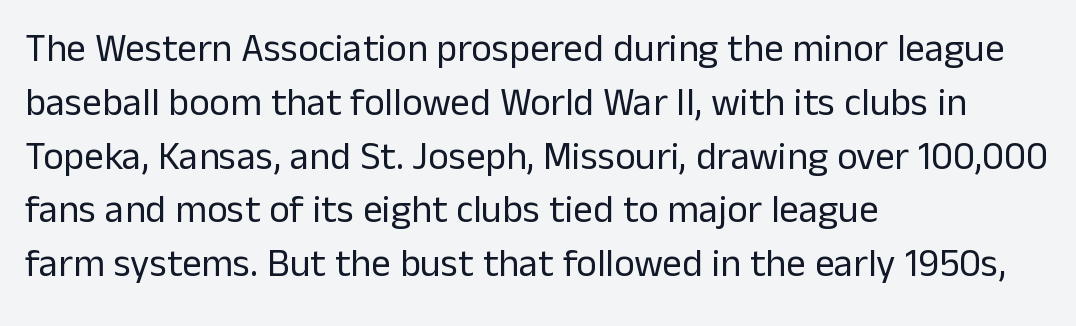
{"serif": "no", "italic": "no", "bold": "no", "weight": "regular", "width": "normal", "stroke_contrast": "low", "x_height": "medium", "monospaced": "no", "underline": "no", "align": "left", "line_spacing": "normal", "line_spacing_ratio": 1.38, "letter_spacing": "normal", "letter_spacing_em": 0.0, "glyph_px": 39}
